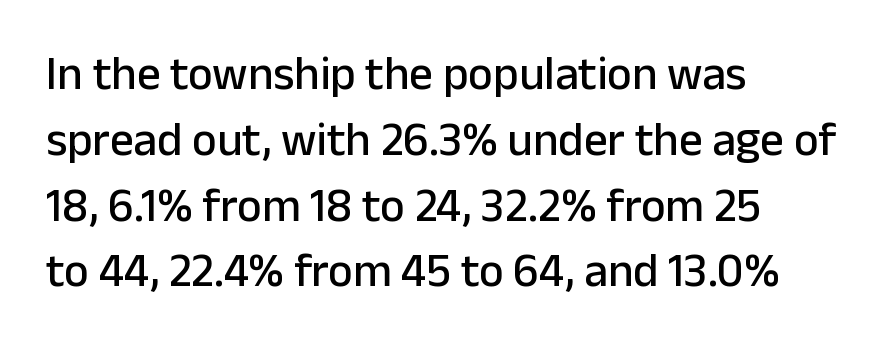
Words float on clear page, feet unadorned. Each line starts at the same left margin while the right side varies. Tracking here is standard; glyphs follow each other at the usual distance. A roman cut, with each character standing at attention. How would I describe the line gaps? Plain and ordinary. Think of a printed novel: that variable character pitch is what you see here.
